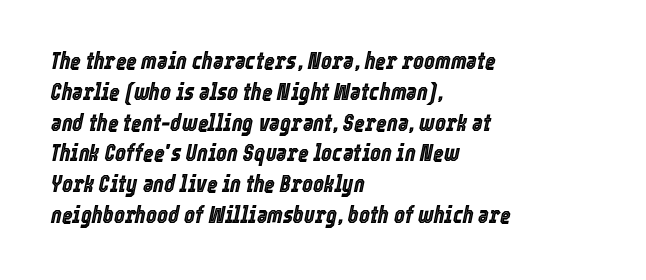
Clear beneath every line of the passage. The axis of the letterforms is tilted away from vertical. The leading is moderate, giving the passage an even texture. Left-aligned paragraph, ragged on the right. Here the glyphs are tracked normally, forming tight word shapes.
